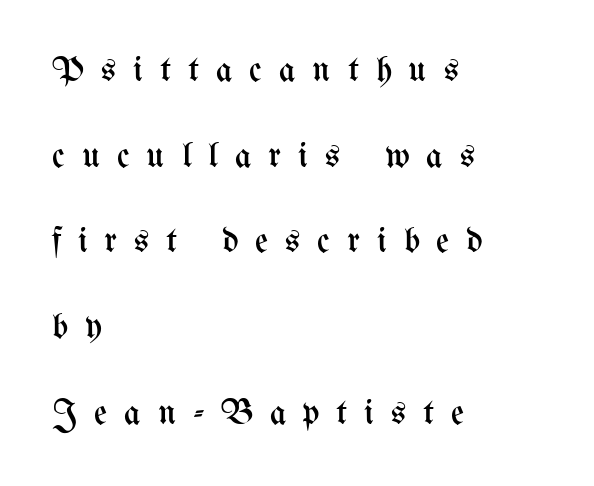
The image shows 36 px regular-weight, condensed type, upright; set left-aligned, loose line spacing (2.38x), unusually wide letter spacing (+0.47 em), not underlined; medium stroke contrast and a medium x-height.
